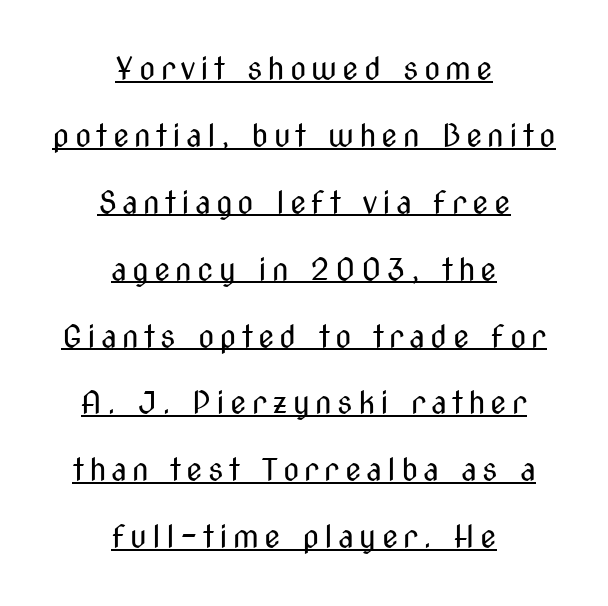
Glance below the letters and you will spot a drawn line. The text block is weighted toward neither margin, spreading evenly from the middle. Compared with typical paragraphs, the rows here are farther apart. Grotesque or geometric, the face here clearly has no serifs. Looks like regular typesetting: each glyph gets only the width it needs.
